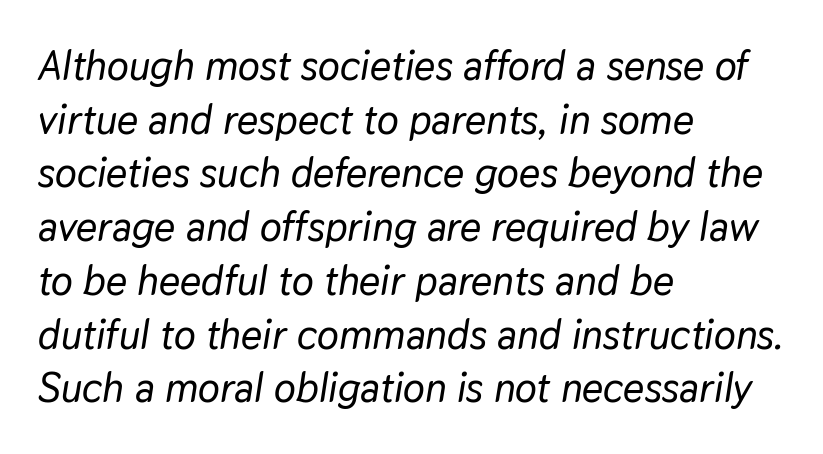
Q: Is the text italic (slanted)? A: Yes, it leans right by about 9 degrees.
Q: Is the text underlined? A: No.
Q: How is the paragraph aligned? A: Left-aligned.
Q: Is the spacing between letters normal or unusually wide? A: Normal.
Q: Is the spacing between lines tight, normal or loose? A: Normal.
Q: Width (condensed, normal, or wide)? A: Normal.
Q: Stroke contrast? A: Low.
Q: x-height? A: Medium.
Q: Monospaced? A: No.
